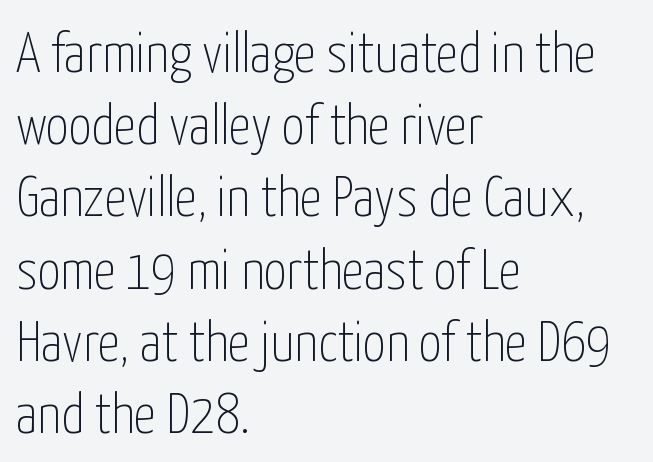
{"serif": "no", "italic": "no", "bold": "no", "weight": "thin", "width": "condensed", "stroke_contrast": "low", "x_height": "medium", "monospaced": "no", "underline": "no", "align": "left", "line_spacing": "normal", "line_spacing_ratio": 1.29, "letter_spacing": "normal", "letter_spacing_em": 0.0, "glyph_px": 56}
